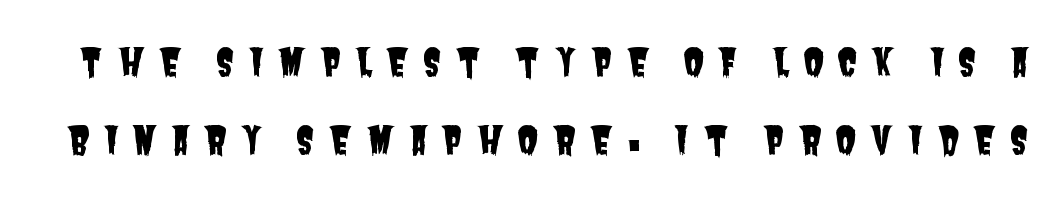
The image shows 38 px condensed sans-serif type; set loose line spacing (2.06x), unusually wide letter spacing (+0.36 em), not underlined; low stroke contrast and a large x-height.
